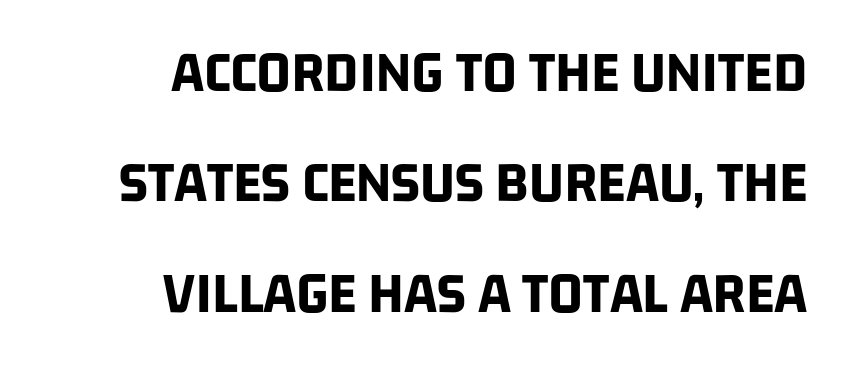
{"serif": "no", "bold": "yes", "weight": "bold", "width": "condensed", "stroke_contrast": "low", "x_height": "large", "monospaced": "no", "underline": "no", "align": "right", "line_spacing_ratio": 1.84, "letter_spacing": "normal", "letter_spacing_em": 0.0, "glyph_px": 60}
